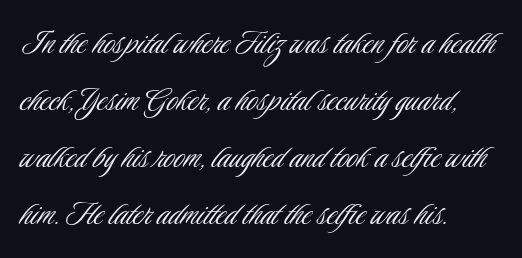
{"serif": "no", "bold": "no", "weight": "light", "width": "condensed", "stroke_contrast": "low", "x_height": "small", "monospaced": "no", "underline": "no", "align": "left", "line_spacing": "normal", "line_spacing_ratio": 1.5, "letter_spacing": "normal", "letter_spacing_em": 0.0, "glyph_px": 38}
